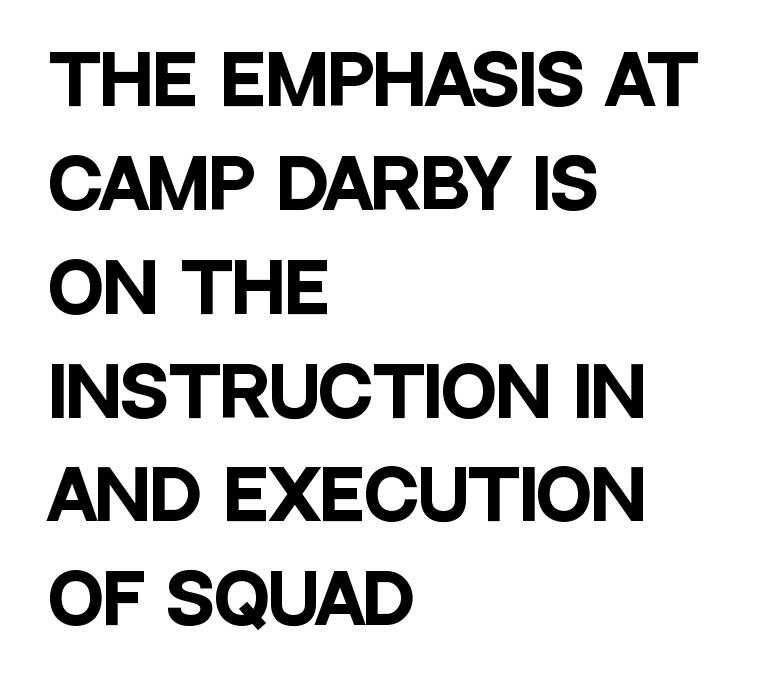
Q: Is the text bold? A: Yes.
Q: Is the text italic (slanted)? A: No, it is upright.
Q: Is the typeface a serif or a sans-serif typeface? A: Sans-serif.
Q: Is the text underlined? A: No.
Q: How is the paragraph aligned? A: Left-aligned.
Q: Is the spacing between letters normal or unusually wide? A: Normal.
Q: Is the spacing between lines tight, normal or loose? A: Normal.
Q: Width (condensed, normal, or wide)? A: Condensed.
Q: Stroke contrast? A: Low.
Q: x-height? A: Large.
Q: Monospaced? A: No.
